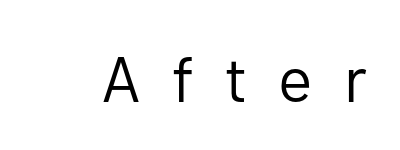
Q: Is the text bold? A: No.
Q: Is the text italic (slanted)? A: No, it is upright.
Q: Is the typeface a serif or a sans-serif typeface? A: Sans-serif.
Q: Is the text underlined? A: No.
Q: Is the spacing between letters normal or unusually wide? A: Unusually wide.
Q: Width (condensed, normal, or wide)? A: Normal.
Q: Stroke contrast? A: Low.
Q: x-height? A: Medium.
Q: Monospaced? A: No.
